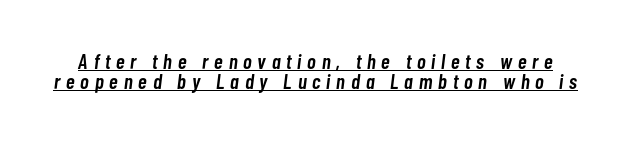
The image shows 21 px text type, italic (leaning right); set tight line spacing (0.96x), unusually wide letter spacing (+0.28 em), underlined.
